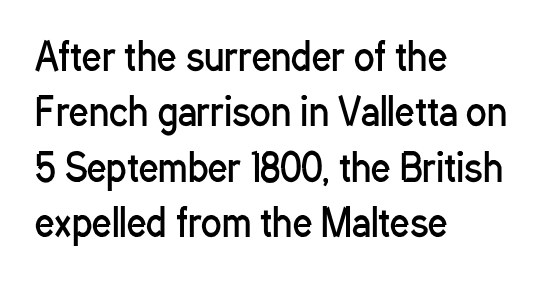
{"serif": "no", "italic": "no", "bold": "no", "weight": "regular", "width": "condensed", "stroke_contrast": "low", "x_height": "medium", "monospaced": "no", "underline": "no", "align": "left", "line_spacing": "normal", "line_spacing_ratio": 1.46, "letter_spacing": "normal", "letter_spacing_em": 0.0, "glyph_px": 38}
